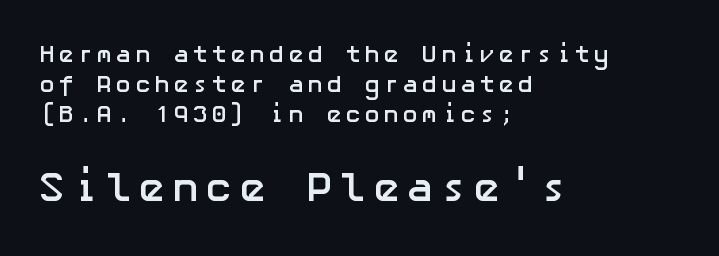
Q: Is the text bold? A: Yes.
Q: Is the text italic (slanted)? A: No, it is upright.
Q: Is the typeface a serif or a sans-serif typeface? A: Sans-serif.
Q: Is the text underlined? A: No.
Q: How is the paragraph aligned? A: Left-aligned.
Q: Is the spacing between lines tight, normal or loose? A: Normal.
Q: Which block of text is set in a larger size, the first (top) or the second (bottom)? A: The second (bottom) one.
Q: Width (condensed, normal, or wide)? A: Normal.
Q: Stroke contrast? A: Low.
Q: x-height? A: Medium.
